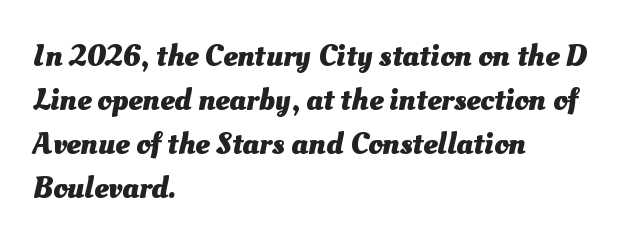
The image shows 32 px heavy type; set left-aligned, normal line spacing (1.37x), normal letter spacing, not underlined; medium stroke contrast and a small x-height.
